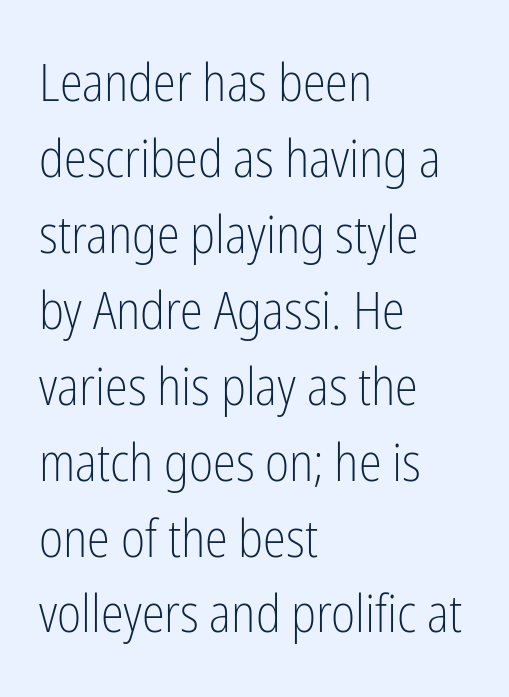
The image shows 52 px light, condensed sans-serif type, upright; set left-aligned, normal line spacing (1.46x), normal letter spacing, not underlined; low stroke contrast and a medium x-height.
